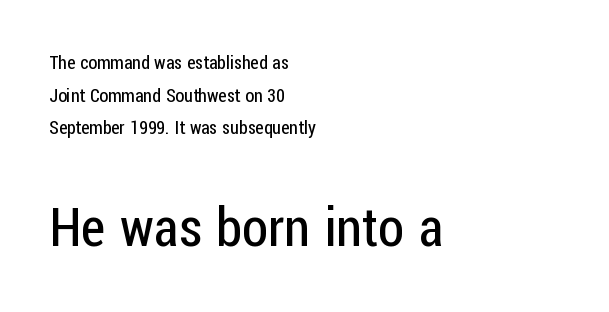
The typeface chosen for these lines omits serifs. Words float on clear page, feet unadorned. Reading down the block, your eye returns to a fixed left position each line. Of the two passages, the one underneath uses the larger point size.
